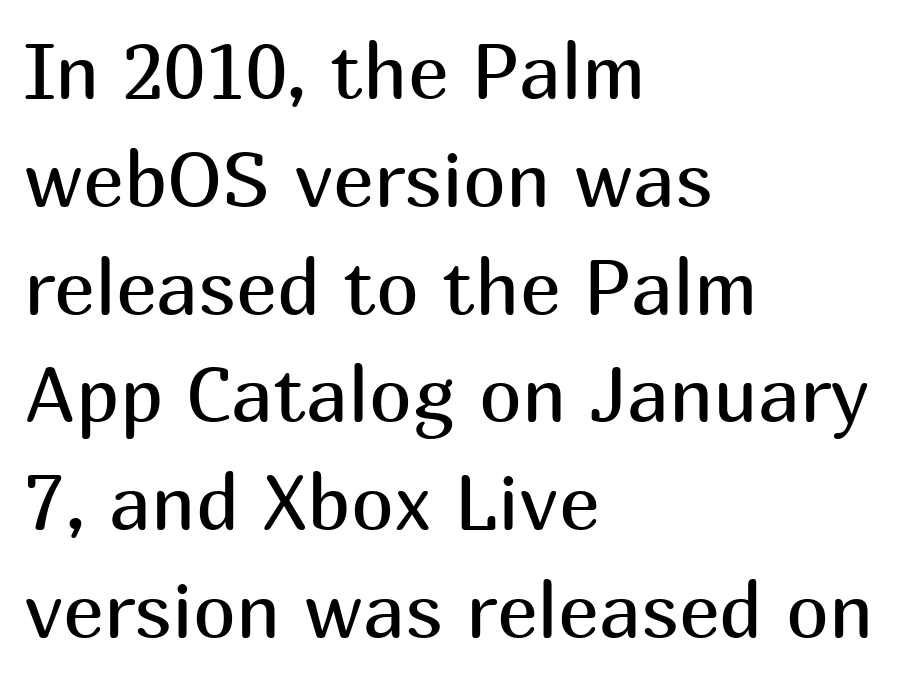
Line spacing here is normal. Look at the bottom of the vertical strokes: they stop flat, with no serifs. Ink coverage per letter is moderate at most. The typography opts for an upright posture over an oblique one. Visually the block forms a straight wall on the left and a jagged coastline on the right.
